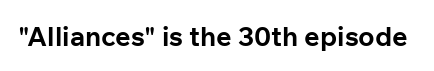
Q: Is the text bold? A: Yes.
Q: Is the text italic (slanted)? A: No, it is upright.
Q: Is the text underlined? A: No.
Q: Is the spacing between letters normal or unusually wide? A: Normal.
